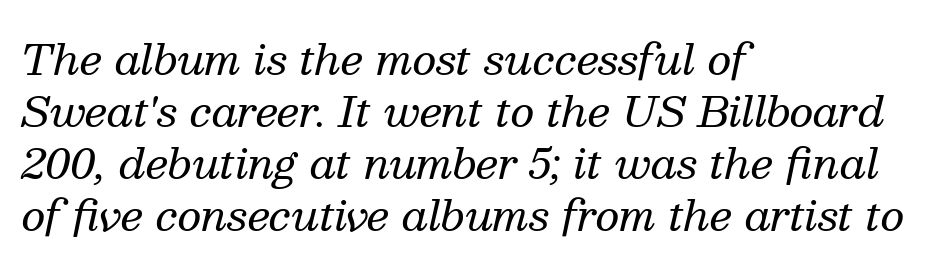
Q: Is the text bold? A: No.
Q: Is the text italic (slanted)? A: Yes, it leans right by about 13 degrees.
Q: Is the typeface a serif or a sans-serif typeface? A: Serif.
Q: Is the text underlined? A: No.
Q: How is the paragraph aligned? A: Left-aligned.
Q: Is the spacing between letters normal or unusually wide? A: Normal.
Q: Width (condensed, normal, or wide)? A: Normal.
Q: Stroke contrast? A: Medium.
Q: x-height? A: Medium.
Q: Monospaced? A: No.
